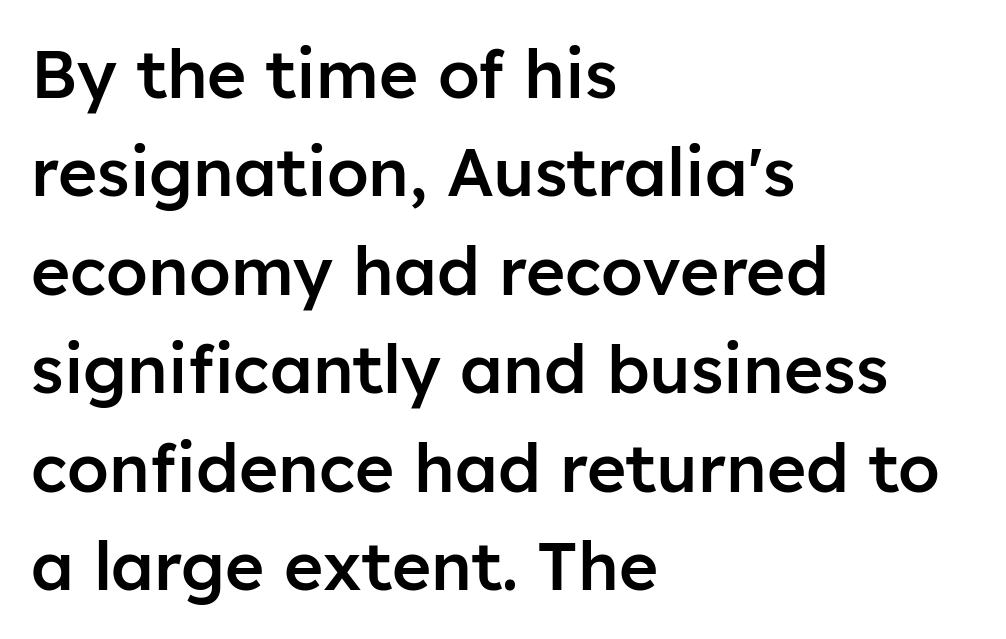
The image shows 67 px semibold sans-serif type, upright; set left-aligned, normal line spacing (1.47x), normal letter spacing, not underlined; low stroke contrast and a medium x-height.
